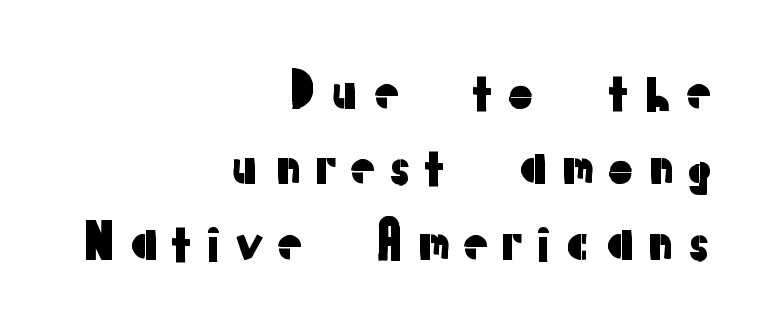
The image shows 50 px sans-serif type, upright; set right-aligned, normal line spacing (1.51x), unusually wide letter spacing (+0.2 em), not underlined; low stroke contrast and a medium x-height.
